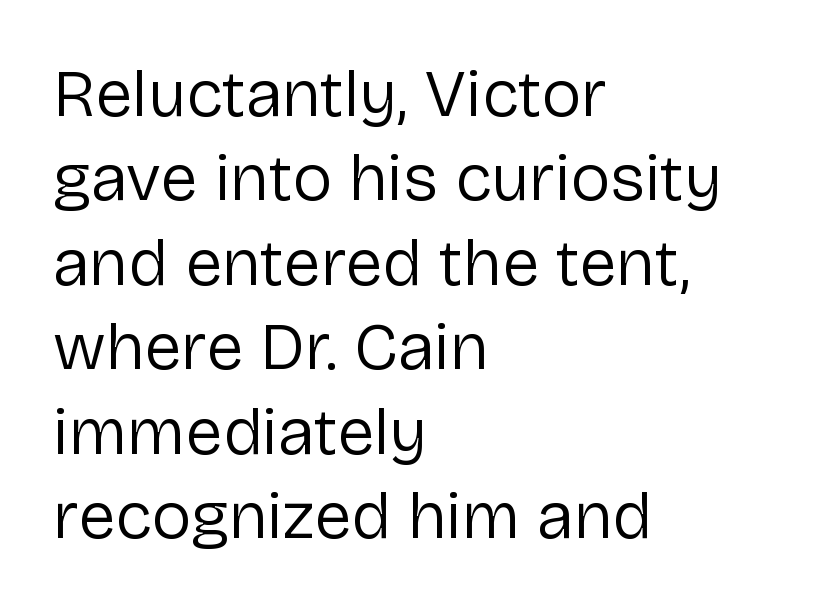
The space between consecutive lines is moderate. Think of a printed novel: that variable character pitch is what you see here. There is no visible air inserted between adjacent glyphs. The compositor pushed each line to the left boundary. Nobody drew a line under any word here. Look at the bottom of the vertical strokes: they stop flat, with no serifs.
